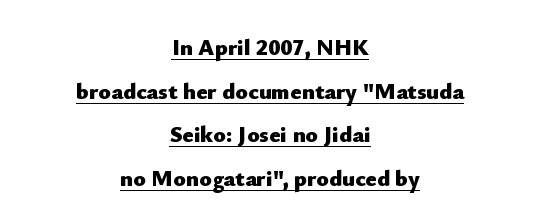
Q: Is the text bold? A: Yes.
Q: Is the text italic (slanted)? A: No, it is upright.
Q: Is the text underlined? A: Yes.
Q: How is the paragraph aligned? A: Centered.
Q: Is the spacing between letters normal or unusually wide? A: Normal.
Q: Is the spacing between lines tight, normal or loose? A: Loose.
